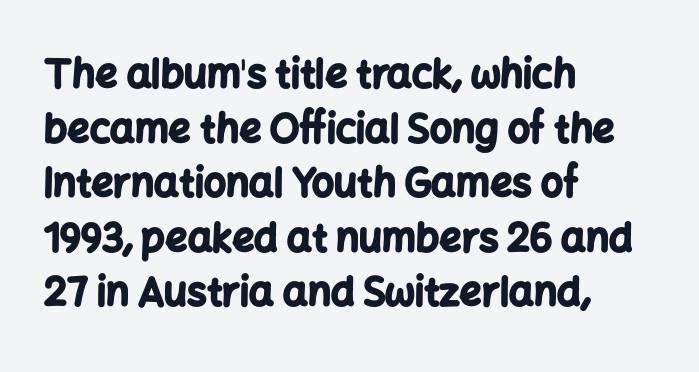
{"serif": "no", "italic": "no", "bold": "yes", "weight": "bold", "width": "normal", "stroke_contrast": "low", "x_height": "medium", "monospaced": "no", "underline": "no", "align": "left", "line_spacing": "normal", "line_spacing_ratio": 1.4, "letter_spacing": "normal", "letter_spacing_em": 0.0, "glyph_px": 39}
